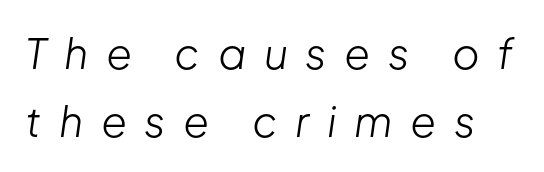
Q: Is the text bold? A: No.
Q: Is the text italic (slanted)? A: Yes, it leans right by about 8 degrees.
Q: Is the text underlined? A: No.
Q: Is the spacing between letters normal or unusually wide? A: Unusually wide.
Q: Is the spacing between lines tight, normal or loose? A: Normal.
Q: Width (condensed, normal, or wide)? A: Normal.
Q: Stroke contrast? A: Low.
Q: x-height? A: Medium.
Q: Monospaced? A: No.
